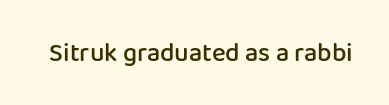
The image shows 26 px text type, upright; set normal letter spacing, not underlined.
